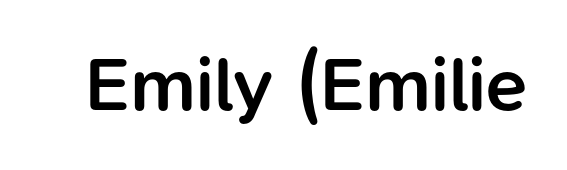
{"serif": "no", "italic": "no", "bold": "semi", "weight": "semibold", "width": "normal", "stroke_contrast": "low", "x_height": "medium", "monospaced": "no", "underline": "no", "letter_spacing": "normal", "letter_spacing_em": 0.0, "glyph_px": 76}
